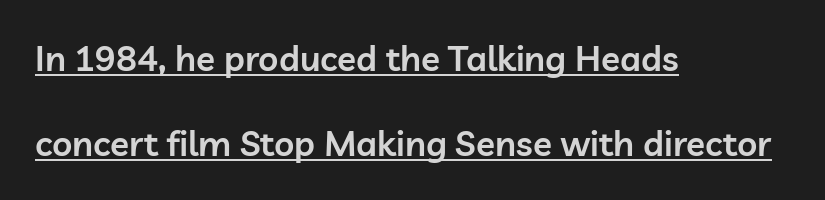
{"serif": "no", "italic": "no", "bold": "semi", "weight": "semibold", "width": "normal", "stroke_contrast": "low", "x_height": "medium", "monospaced": "no", "underline": "yes", "align": "left", "line_spacing": "loose", "line_spacing_ratio": 2.42, "letter_spacing": "normal", "letter_spacing_em": 0.0, "glyph_px": 35}
